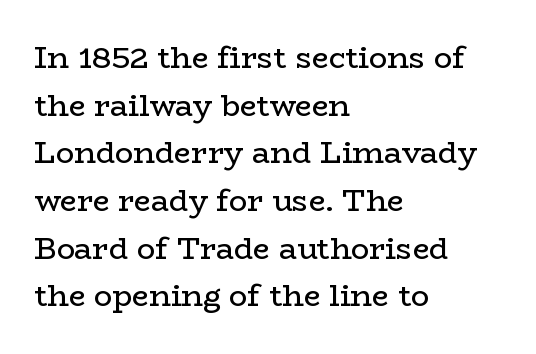
Q: Is the text bold? A: No.
Q: Is the text italic (slanted)? A: No, it is upright.
Q: Is the typeface a serif or a sans-serif typeface? A: Serif.
Q: Is the text underlined? A: No.
Q: How is the paragraph aligned? A: Left-aligned.
Q: Is the spacing between letters normal or unusually wide? A: Normal.
Q: Is the spacing between lines tight, normal or loose? A: Normal.
Q: Width (condensed, normal, or wide)? A: Wide.
Q: Stroke contrast? A: Low.
Q: x-height? A: Medium.
Q: Monospaced? A: No.
